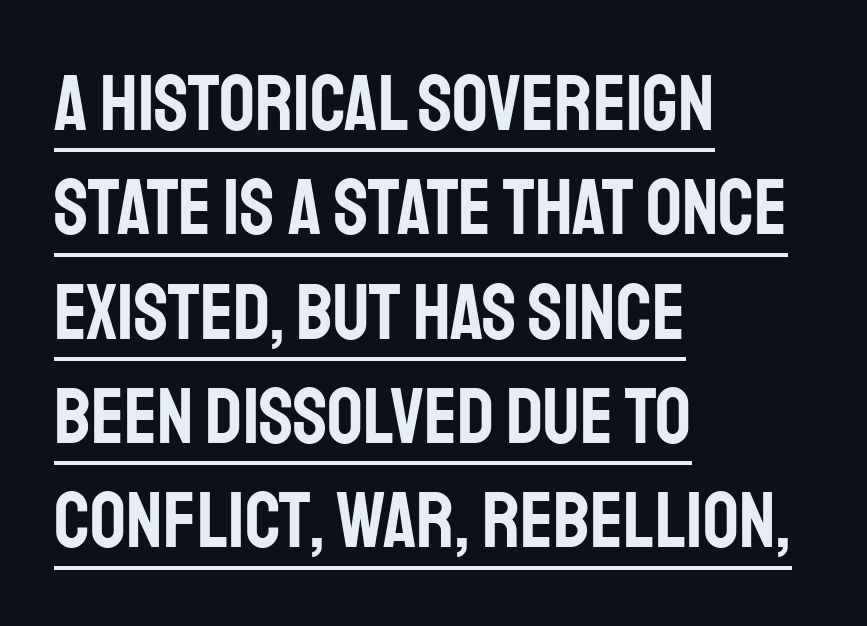
{"serif": "no", "italic": "no", "width": "condensed", "stroke_contrast": "low", "x_height": "large", "monospaced": "no", "underline": "yes", "align": "left", "line_spacing": "normal", "line_spacing_ratio": 1.32, "letter_spacing": "normal", "letter_spacing_em": 0.0, "glyph_px": 79}
